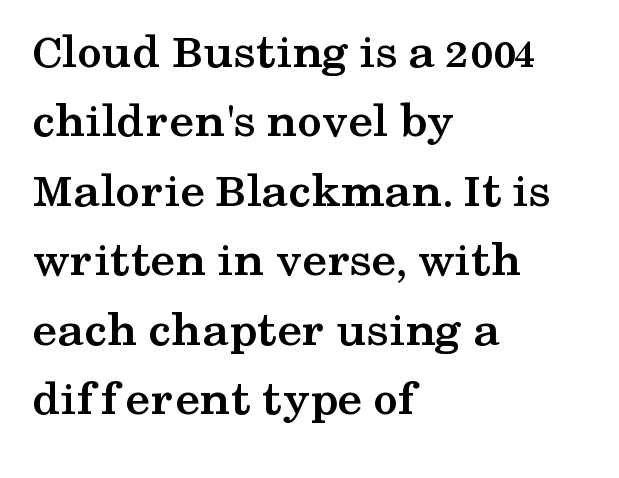
Q: Is the text bold? A: Yes.
Q: Is the text italic (slanted)? A: No, it is upright.
Q: Is the typeface a serif or a sans-serif typeface? A: Serif.
Q: Is the text underlined? A: No.
Q: How is the paragraph aligned? A: Left-aligned.
Q: Is the spacing between letters normal or unusually wide? A: Normal.
Q: Is the spacing between lines tight, normal or loose? A: Normal.
Q: Width (condensed, normal, or wide)? A: Wide.
Q: Stroke contrast? A: Medium.
Q: x-height? A: Medium.
Q: Monospaced? A: No.
